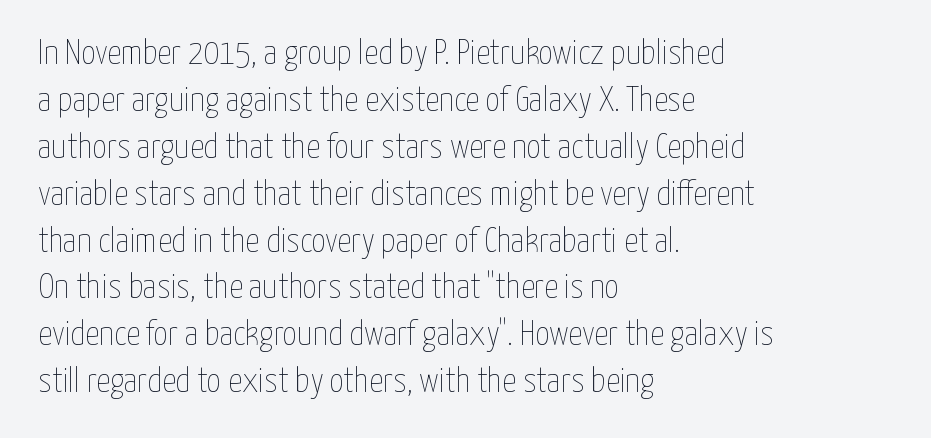
The image shows 35 px thin, condensed type, upright; set left-aligned, normal line spacing (1.34x), normal letter spacing, not underlined; low stroke contrast and a medium x-height.
